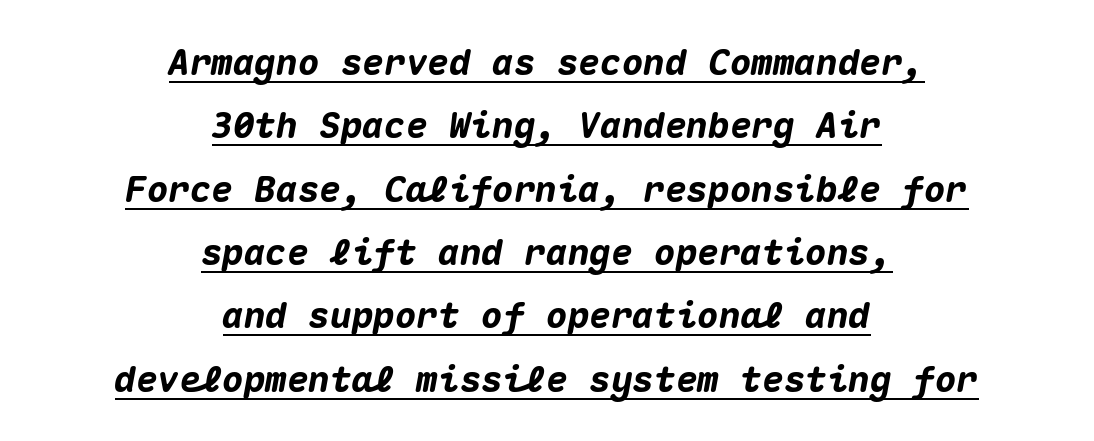
{"italic": "yes", "lean": "right", "slant_degrees": 10, "bold": "yes", "weight": "heavy", "width": "normal", "stroke_contrast": "medium", "x_height": "medium", "monospaced": "yes", "underline": "yes", "align": "center", "line_spacing_ratio": 1.76, "letter_spacing": "normal", "letter_spacing_em": 0.0, "glyph_px": 36}
